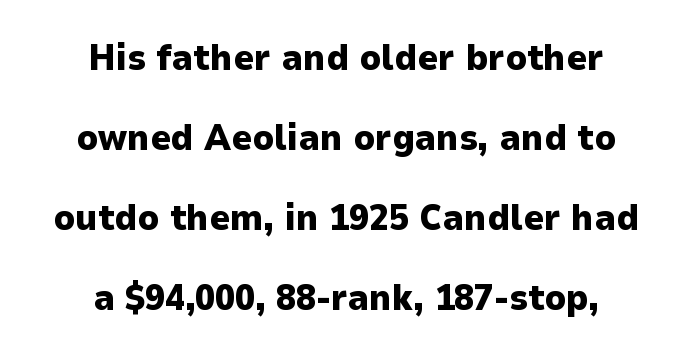
Q: Is the text bold? A: Yes.
Q: Is the text italic (slanted)? A: No, it is upright.
Q: Is the typeface a serif or a sans-serif typeface? A: Sans-serif.
Q: Is the text underlined? A: No.
Q: How is the paragraph aligned? A: Centered.
Q: Is the spacing between letters normal or unusually wide? A: Normal.
Q: Is the spacing between lines tight, normal or loose? A: Loose.
Q: Width (condensed, normal, or wide)? A: Normal.
Q: Stroke contrast? A: Low.
Q: x-height? A: Medium.
Q: Monospaced? A: No.
